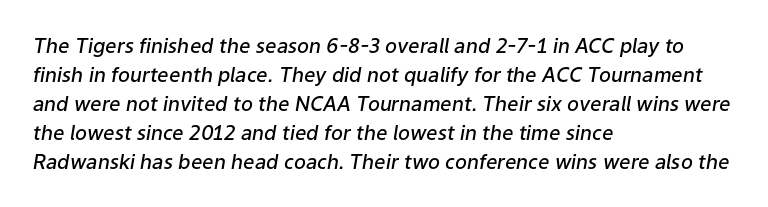
Q: Is the text bold? A: Semi-bold.
Q: Is the text italic (slanted)? A: Yes, it leans right by about 9 degrees.
Q: Is the text underlined? A: No.
Q: How is the paragraph aligned? A: Left-aligned.
Q: Is the spacing between letters normal or unusually wide? A: Normal.
Q: Is the spacing between lines tight, normal or loose? A: Normal.
